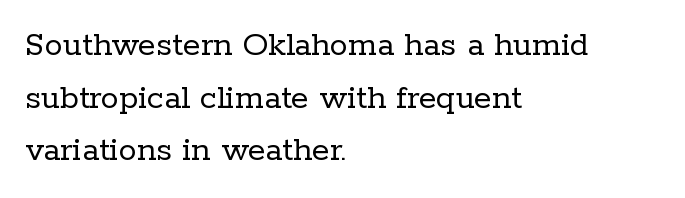
{"serif": "yes", "italic": "no", "bold": "no", "weight": "regular", "width": "normal", "stroke_contrast": "low", "x_height": "medium", "monospaced": "no", "underline": "no", "align": "left", "line_spacing": "normal", "line_spacing_ratio": 1.46, "letter_spacing": "normal", "letter_spacing_em": 0.0, "glyph_px": 36}
